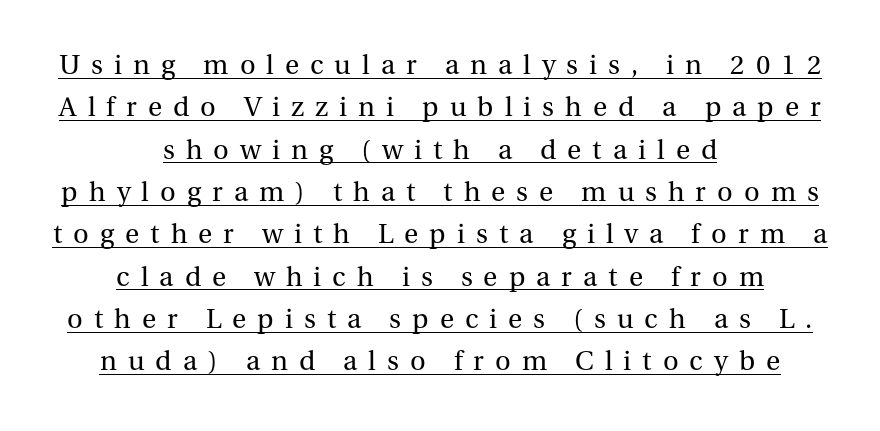
{"serif": "yes", "italic": "no", "bold": "no", "weight": "regular", "width": "normal", "stroke_contrast": "medium", "x_height": "medium", "monospaced": "no", "underline": "yes", "align": "center", "line_spacing": "normal", "line_spacing_ratio": 1.46, "letter_spacing": "wide", "letter_spacing_em": 0.38, "glyph_px": 29}
